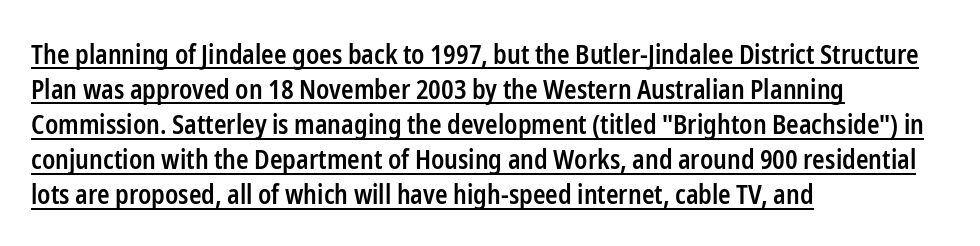
Q: Is the text bold? A: Semi-bold.
Q: Is the text italic (slanted)? A: No, it is upright.
Q: Is the text underlined? A: Yes.
Q: How is the paragraph aligned? A: Left-aligned.
Q: Is the spacing between letters normal or unusually wide? A: Normal.
Q: Is the spacing between lines tight, normal or loose? A: Normal.
